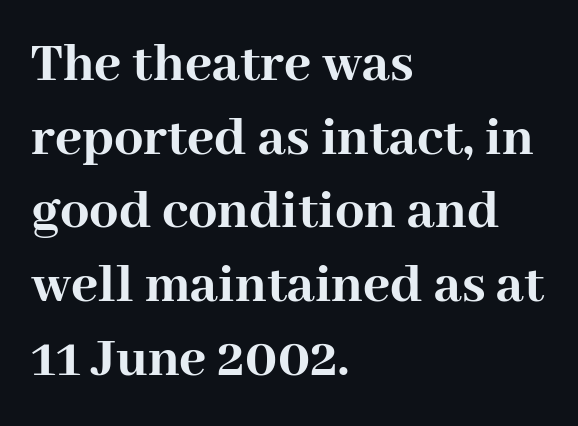
The passage shown is typed in a proportional face where columns would drift. Letter spacing: default. Quick note: not italic, upright. Weight check: bold — yes, fully. Small tapered or slab feet sit at the stroke ends, so this counts as serif. Bare-footed words on every line.
